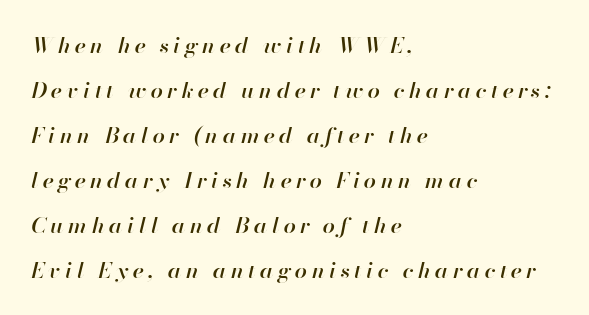
Descenders hang freely into open space. Students, observe: this is what heavily led, spacious text looks like. The paragraph has a hard left edge and a soft right edge. The glyphs look as if they've been sheared to an angle.
